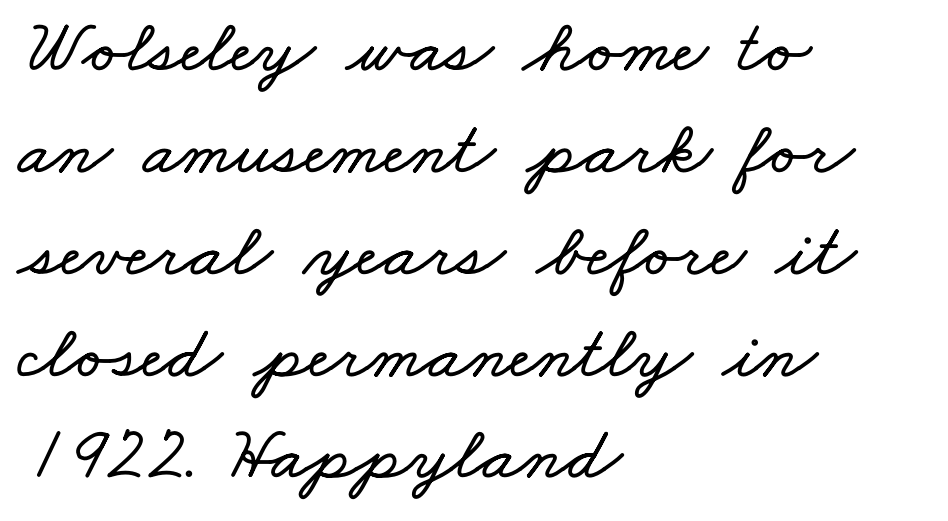
The passage shown has conventional tracking throughout. Interline gaps are of average width in this sample. The gap between lines stays unmarked. Short and long lines alike share a common starting point at left. The rendering uses natural spacing where letterforms have individual widths.
